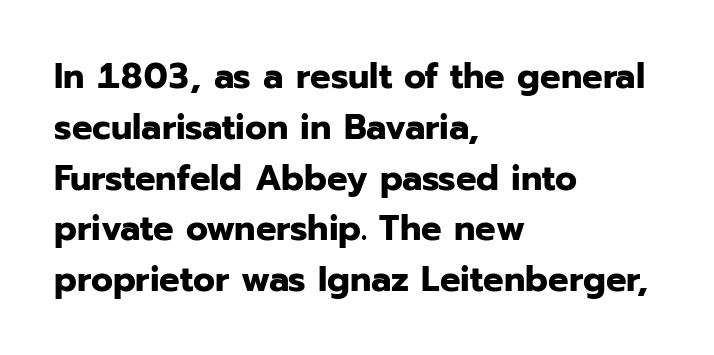
{"serif": "no", "italic": "no", "bold": "yes", "weight": "bold", "width": "normal", "stroke_contrast": "low", "x_height": "medium", "monospaced": "no", "underline": "no", "align": "left", "line_spacing": "normal", "line_spacing_ratio": 1.41, "letter_spacing": "normal", "letter_spacing_em": 0.0, "glyph_px": 36}
